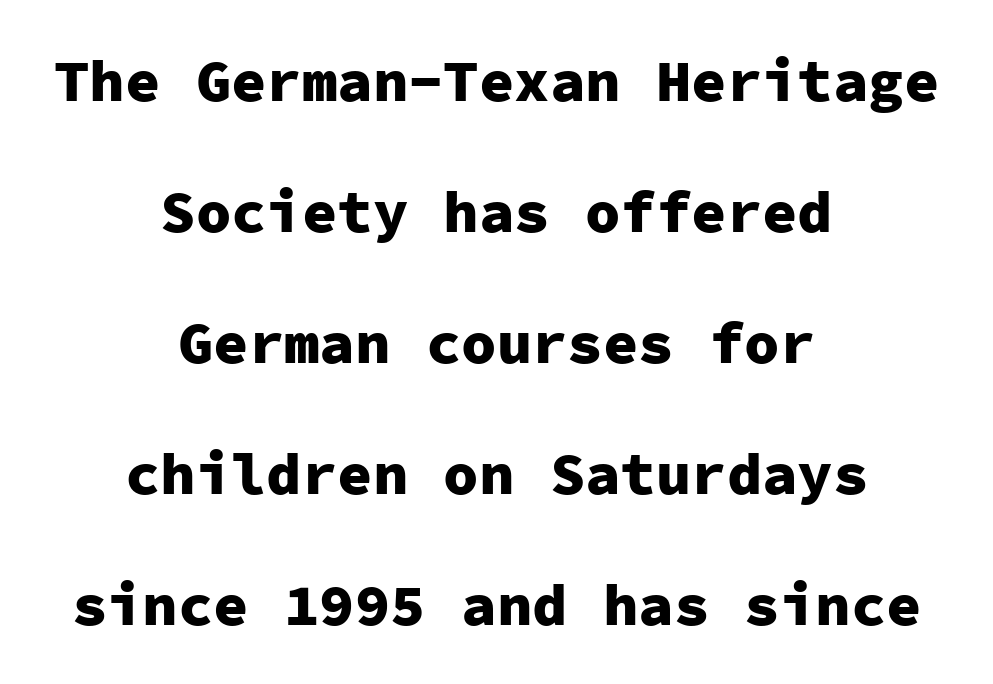
The line texture is even and compact thanks to regular tracking. Italic? Not at all — the glyphs are vertical. Compared with typical paragraphs, the rows here are farther apart. This sample has the even, mechanical cadence of fixed-width lettering.
